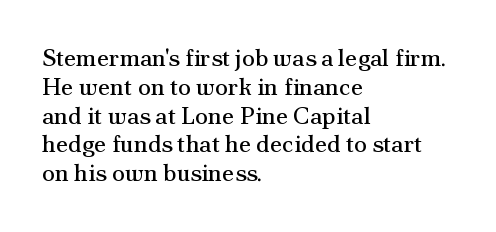
The image shows 24 px text type, upright; set left-aligned, line spacing 1.2x, normal letter spacing, not underlined.
